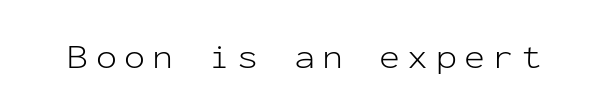
A clean baseline with only descenders dipping below it. The letters carry no serifs — their stems end cleanly without finishing strokes. The axis of the letterforms is exactly vertical. Stem width sits at or under what a default text font uses. A typesetter would call this heavily tracked-out type.
